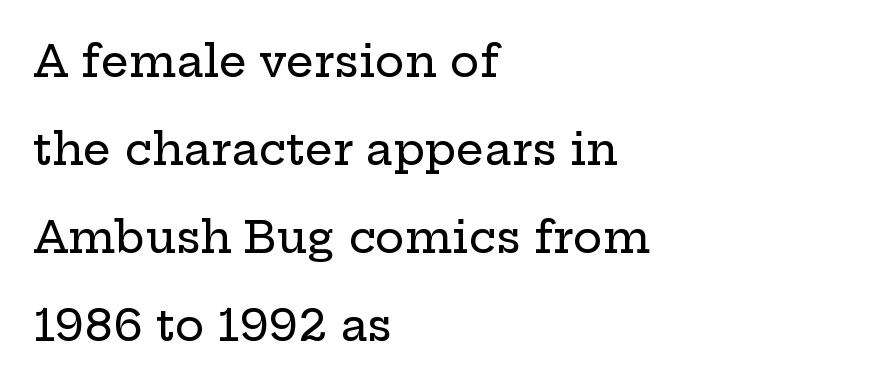
The image shows 44 px wide serif type, upright; set left-aligned, loose line spacing (2.0x), normal letter spacing, not underlined; low stroke contrast and a medium x-height.
